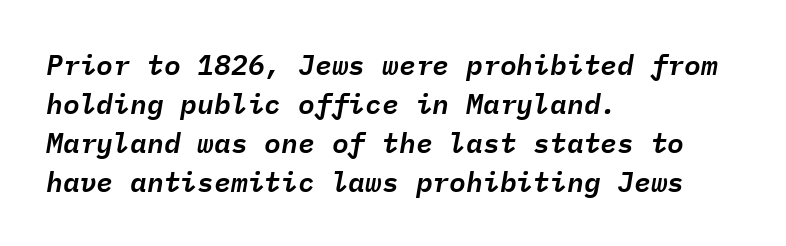
Q: Is the text italic (slanted)? A: Yes, it leans right by about 9 degrees.
Q: Is the text underlined? A: No.
Q: How is the paragraph aligned? A: Left-aligned.
Q: Is the spacing between letters normal or unusually wide? A: Normal.
Q: Is the spacing between lines tight, normal or loose? A: Normal.
Q: Width (condensed, normal, or wide)? A: Normal.
Q: Stroke contrast? A: Low.
Q: x-height? A: Medium.
Q: Monospaced? A: Yes.
